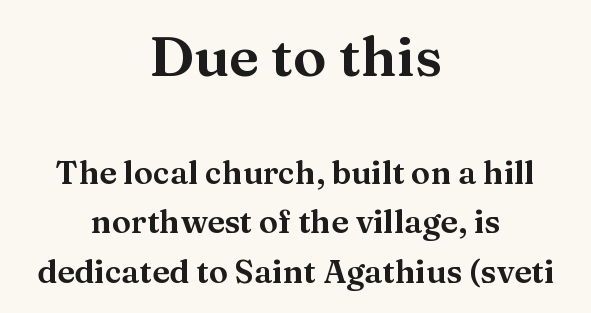
Q: Is the text italic (slanted)? A: No, it is upright.
Q: Is the typeface a serif or a sans-serif typeface? A: Serif.
Q: Is the text underlined? A: No.
Q: How is the paragraph aligned? A: Centered.
Q: Is the spacing between letters normal or unusually wide? A: Normal.
Q: Is the spacing between lines tight, normal or loose? A: Normal.
Q: Which block of text is set in a larger size, the first (top) or the second (bottom)? A: The first (top) one.
Q: Width (condensed, normal, or wide)? A: Wide.
Q: Stroke contrast? A: Medium.
Q: x-height? A: Medium.
Q: Monospaced? A: No.
